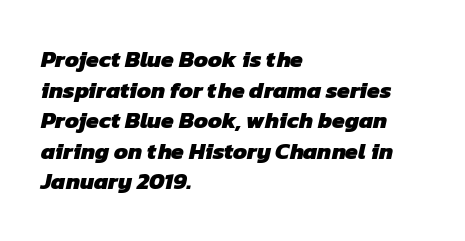
{"bold": "yes", "underline": "no", "align": "left", "line_spacing": "normal", "line_spacing_ratio": 1.33, "letter_spacing": "normal", "letter_spacing_em": 0.0, "glyph_px": 23}
